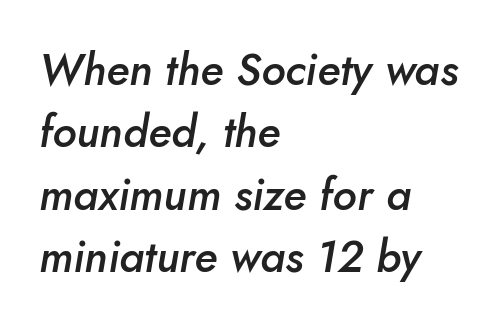
Character widths vary here, with narrow letters taking less room than wide ones. Quick note: italic. The tracking reads as untouched default to a designer's eye. Is the block centered? No — it sits flush against the left margin. Beneath every word, the page is bare.
